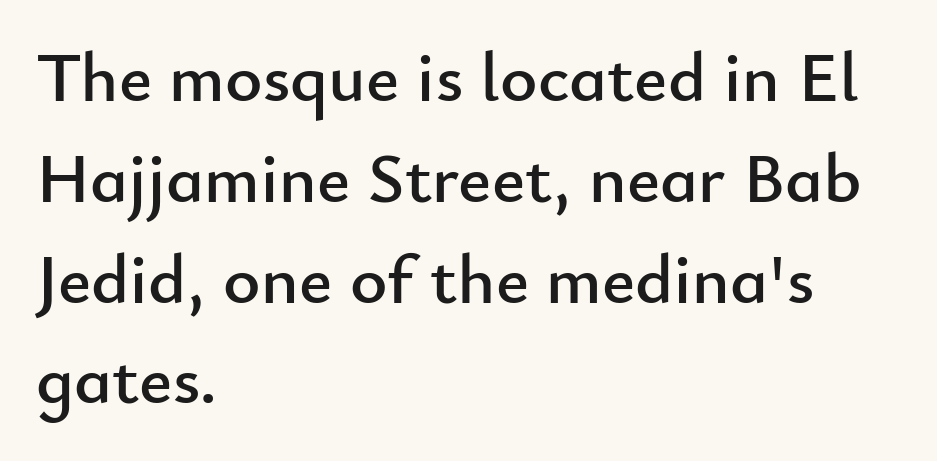
{"serif": "no", "italic": "no", "width": "normal", "stroke_contrast": "low", "x_height": "small", "monospaced": "no", "underline": "no", "align": "left", "line_spacing": "normal", "line_spacing_ratio": 1.42, "letter_spacing": "normal", "letter_spacing_em": 0.0, "glyph_px": 71}
